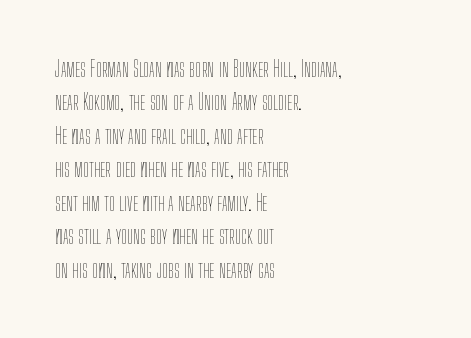
The image shows 22 px text type, upright; set left-aligned, normal line spacing (1.52x), normal letter spacing, not underlined.
